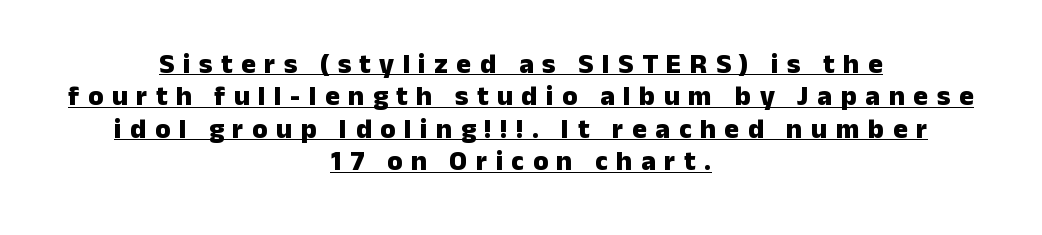
The image shows 28 px heavy sans-serif type, upright; set centered, line spacing 1.16x, unusually wide letter spacing (+0.3 em), underlined; low stroke contrast and a medium x-height.
